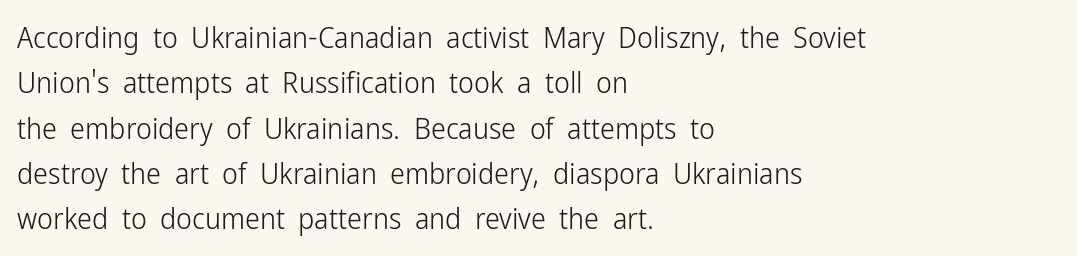
Q: Is the text bold? A: No.
Q: Is the text italic (slanted)? A: No, it is upright.
Q: Is the typeface a serif or a sans-serif typeface? A: Sans-serif.
Q: Is the text underlined? A: No.
Q: How is the paragraph aligned? A: Left-aligned.
Q: Is the spacing between letters normal or unusually wide? A: Normal.
Q: Is the spacing between lines tight, normal or loose? A: Normal.
Q: Width (condensed, normal, or wide)? A: Condensed.
Q: Stroke contrast? A: Low.
Q: x-height? A: Medium.
Q: Monospaced? A: No.
